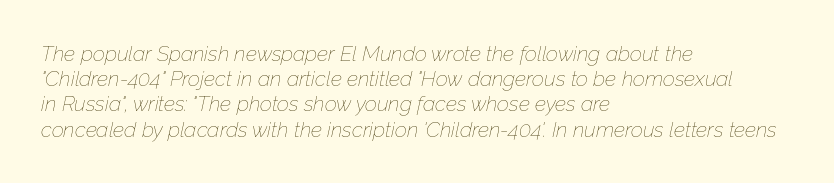
Posture: slanted. Nothing unusual about the tracking: characters are spaced as the font intends. Stems here are at most as thick as an everyday book face. The compositor pushed each line to the left boundary. The baseline area is clear.
